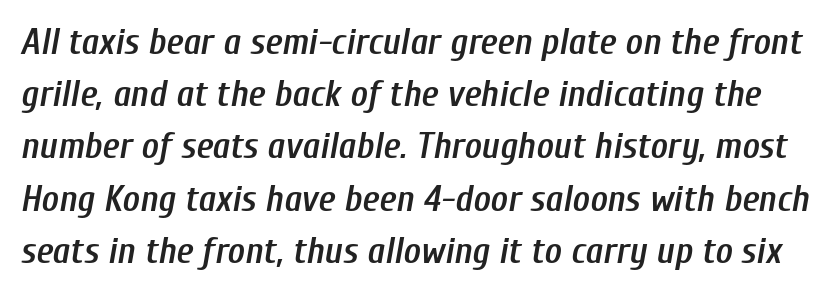
{"italic": "yes", "lean": "right", "slant_degrees": 10, "bold": "semi", "weight": "semibold", "width": "condensed", "stroke_contrast": "low", "x_height": "medium", "monospaced": "no", "underline": "no", "line_spacing": "normal", "line_spacing_ratio": 1.41, "letter_spacing": "normal", "letter_spacing_em": 0.0, "glyph_px": 37}
